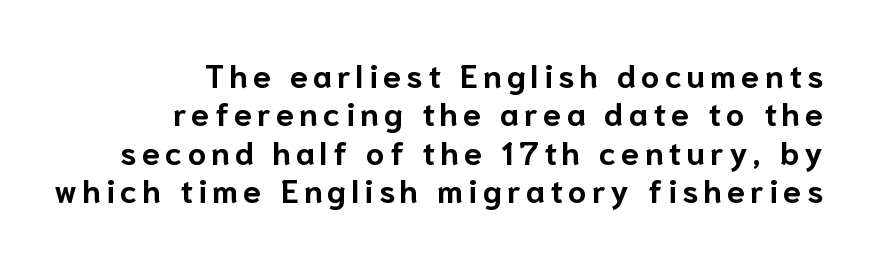
{"serif": "no", "italic": "no", "bold": "yes", "weight": "bold", "width": "normal", "stroke_contrast": "low", "x_height": "medium", "monospaced": "no", "underline": "no", "align": "right", "line_spacing_ratio": 1.2, "glyph_px": 32}
